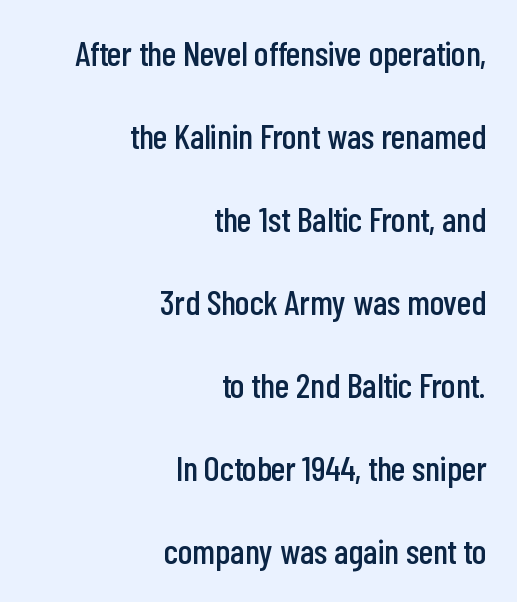
Q: Is the text italic (slanted)? A: No, it is upright.
Q: Is the typeface a serif or a sans-serif typeface? A: Sans-serif.
Q: Is the text underlined? A: No.
Q: How is the paragraph aligned? A: Right-aligned.
Q: Is the spacing between letters normal or unusually wide? A: Normal.
Q: Is the spacing between lines tight, normal or loose? A: Loose.
Q: Width (condensed, normal, or wide)? A: Condensed.
Q: Stroke contrast? A: Low.
Q: x-height? A: Medium.
Q: Monospaced? A: No.
